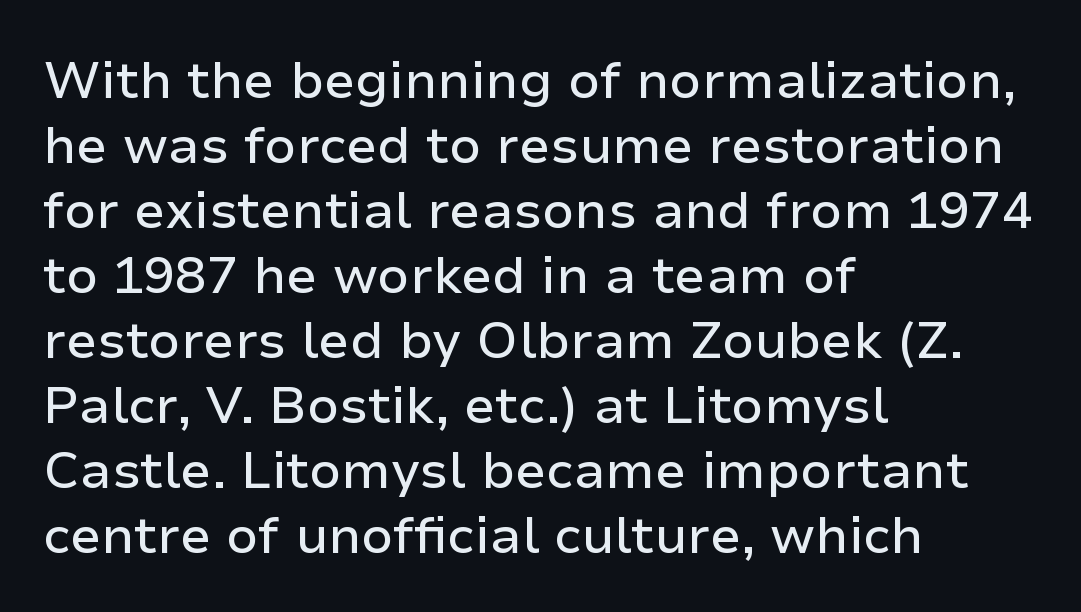
{"serif": "no", "italic": "no", "width": "normal", "stroke_contrast": "low", "x_height": "medium", "monospaced": "no", "underline": "no", "align": "left", "line_spacing": "normal", "line_spacing_ratio": 1.25, "letter_spacing": "normal", "letter_spacing_em": 0.0, "glyph_px": 52}
